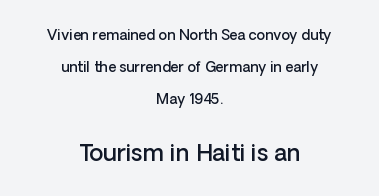
Inter-character spacing is left at the font's built-in metrics. Alignment: centered. Students, observe: this is what heavily led, spacious text looks like. Upright lettering throughout. Nobody drew a line under any word here.
